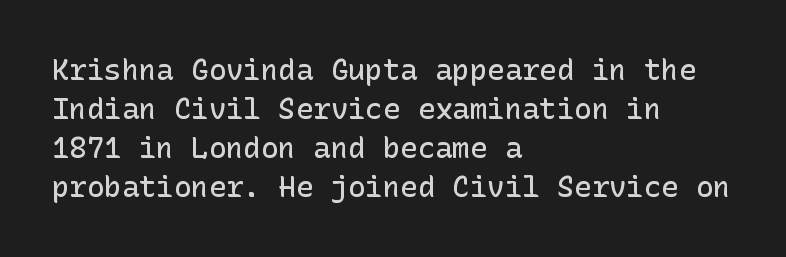
Designer's note — italics off, roman on. Plain, unruled lines of type. The rendering shows plain stroke endings on the letterforms — a sans-serif design. This rendering leaves character spacing at its baseline value.
